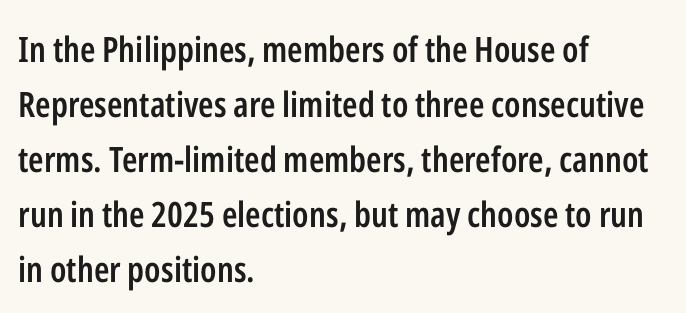
Q: Is the text bold? A: Semi-bold.
Q: Is the text italic (slanted)? A: No, it is upright.
Q: Is the typeface a serif or a sans-serif typeface? A: Sans-serif.
Q: Is the text underlined? A: No.
Q: How is the paragraph aligned? A: Left-aligned.
Q: Is the spacing between letters normal or unusually wide? A: Normal.
Q: Is the spacing between lines tight, normal or loose? A: Normal.
Q: Width (condensed, normal, or wide)? A: Condensed.
Q: Stroke contrast? A: Low.
Q: x-height? A: Medium.
Q: Monospaced? A: No.
